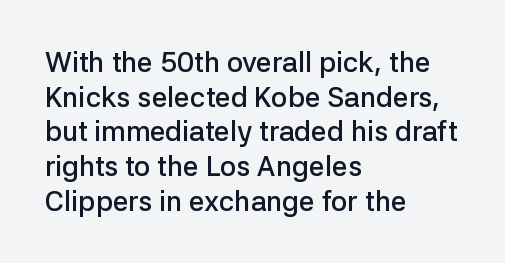
{"serif": "no", "italic": "no", "bold": "semi", "weight": "semibold", "width": "normal", "stroke_contrast": "low", "x_height": "medium", "monospaced": "no", "underline": "no", "align": "left", "line_spacing_ratio": 1.24, "letter_spacing": "normal", "letter_spacing_em": 0.0, "glyph_px": 28}
